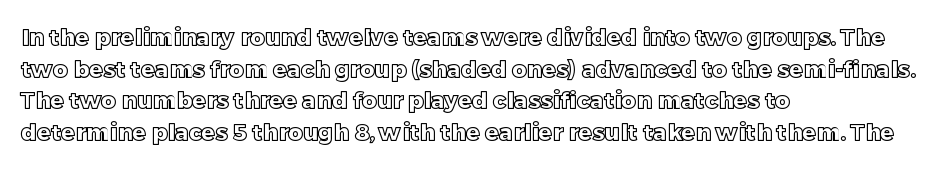
The tracking reads as untouched default to a designer's eye. These lines were composed using upright roman letters. A clean baseline with only descenders dipping below it. The designer left line spacing at the default. The lines are quadded left.
